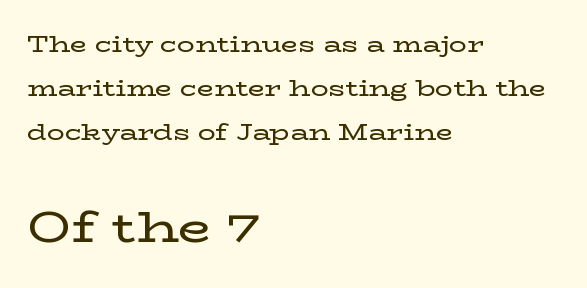
The image shows 43 px wide serif type, upright; set left-aligned, loose line spacing (1.99x), normal letter spacing, not underlined; the second (bottom) block is 1.95x larger; low stroke contrast and a medium x-height.
